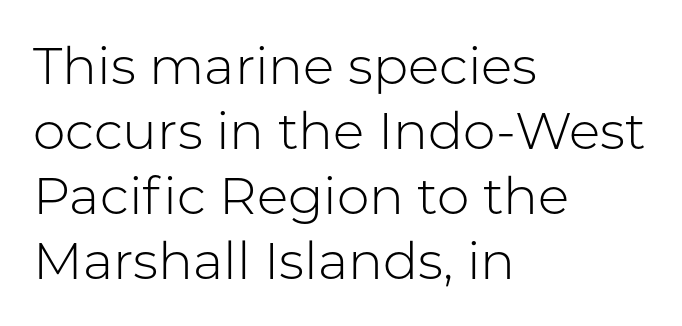
The image shows 52 px light sans-serif type, upright; set left-aligned, normal line spacing (1.25x), normal letter spacing, not underlined; low stroke contrast and a medium x-height.
